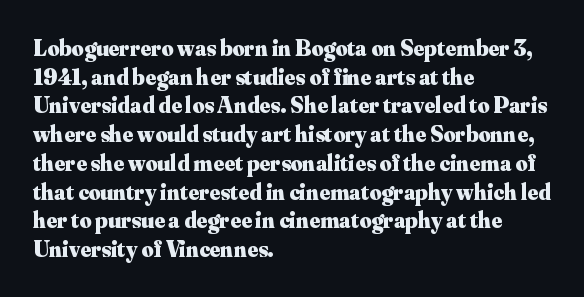
The image shows 23 px bold type, upright; set left-aligned, normal line spacing (1.25x), normal letter spacing, not underlined.
